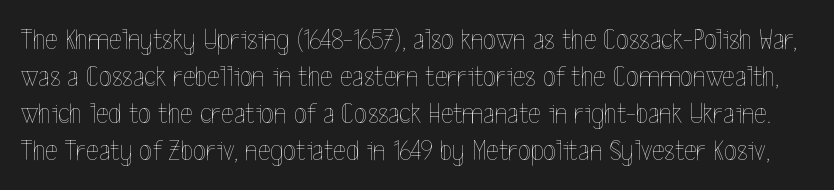
Q: Is the text bold? A: No.
Q: Is the text italic (slanted)? A: No, it is upright.
Q: Is the text underlined? A: No.
Q: Is the spacing between letters normal or unusually wide? A: Normal.
Q: Width (condensed, normal, or wide)? A: Condensed.
Q: x-height? A: Medium.
Q: Monospaced? A: No.
